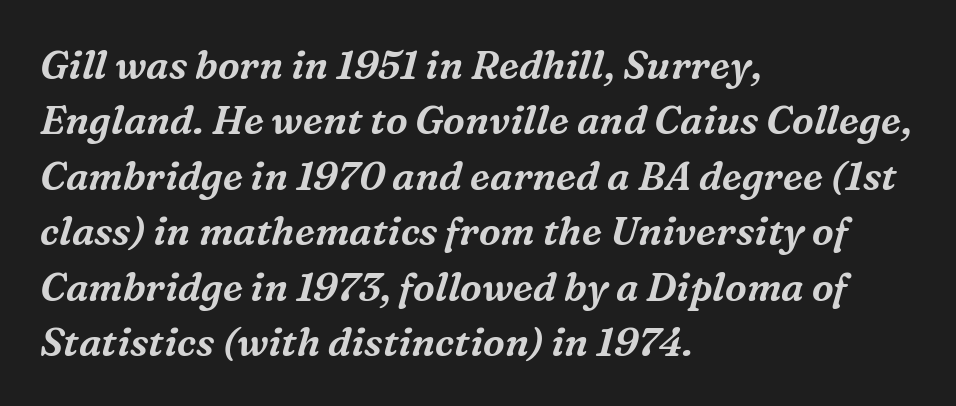
{"serif": "yes", "italic": "yes", "lean": "right", "slant_degrees": 16, "width": "normal", "stroke_contrast": "medium", "x_height": "medium", "monospaced": "no", "underline": "no", "align": "left", "line_spacing": "normal", "line_spacing_ratio": 1.42, "letter_spacing": "normal", "letter_spacing_em": 0.0, "glyph_px": 39}
